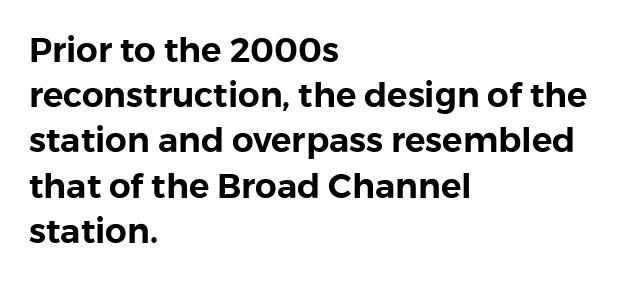
Q: Is the text italic (slanted)? A: No, it is upright.
Q: Is the typeface a serif or a sans-serif typeface? A: Sans-serif.
Q: Is the text underlined? A: No.
Q: How is the paragraph aligned? A: Left-aligned.
Q: Is the spacing between letters normal or unusually wide? A: Normal.
Q: Is the spacing between lines tight, normal or loose? A: Normal.
Q: Width (condensed, normal, or wide)? A: Normal.
Q: x-height? A: Medium.
Q: Monospaced? A: No.
